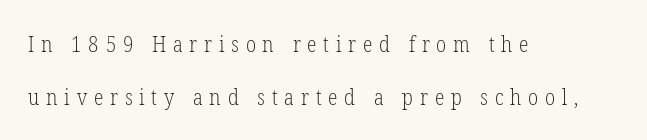
Q: Is the text bold? A: No.
Q: Is the text italic (slanted)? A: No, it is upright.
Q: Is the text underlined? A: No.
Q: How is the paragraph aligned? A: Left-aligned.
Q: Is the spacing between letters normal or unusually wide? A: Unusually wide.
Q: Is the spacing between lines tight, normal or loose? A: Loose.
